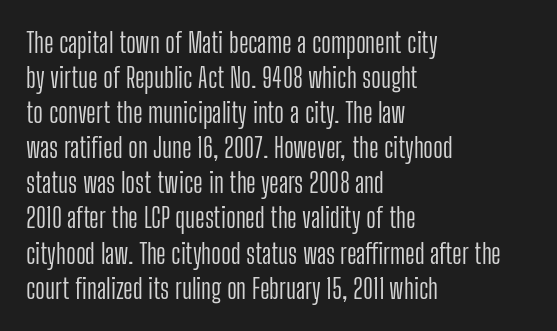
The image shows 27 px text type, upright; set left-aligned, normal line spacing (1.3x), normal letter spacing, not underlined.
